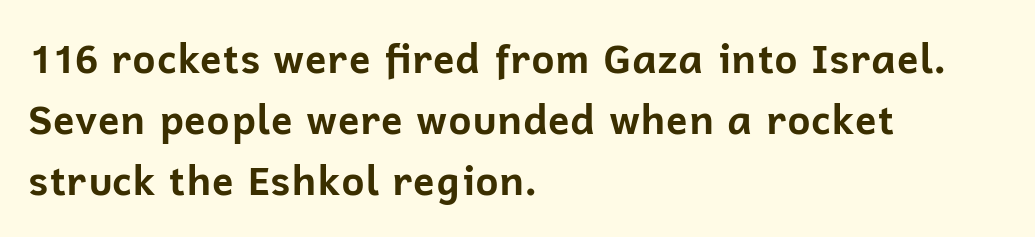
Q: Is the text bold? A: Yes.
Q: Is the text italic (slanted)? A: No, it is upright.
Q: Is the typeface a serif or a sans-serif typeface? A: Sans-serif.
Q: Is the text underlined? A: No.
Q: How is the paragraph aligned? A: Left-aligned.
Q: Is the spacing between letters normal or unusually wide? A: Normal.
Q: Is the spacing between lines tight, normal or loose? A: Normal.
Q: Width (condensed, normal, or wide)? A: Normal.
Q: Stroke contrast? A: Low.
Q: x-height? A: Medium.
Q: Monospaced? A: No.
